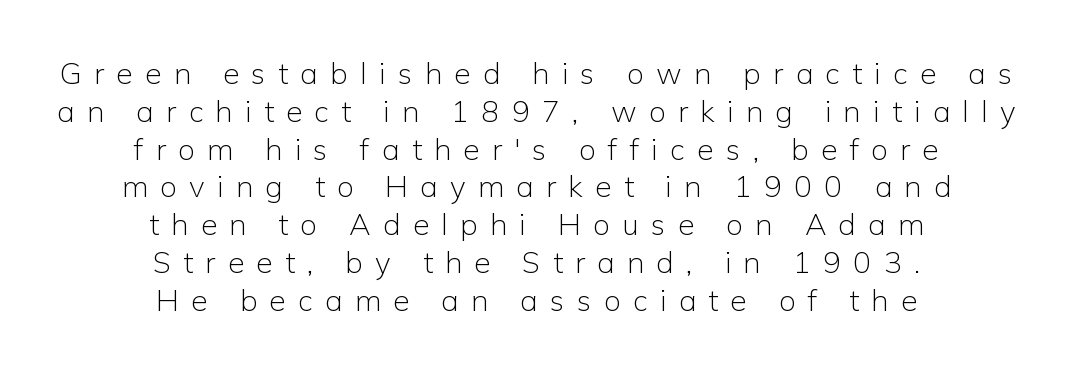
The image shows 30 px light sans-serif type, upright; set centered, normal line spacing (1.26x), unusually wide letter spacing (+0.41 em), not underlined; low stroke contrast and a medium x-height.
